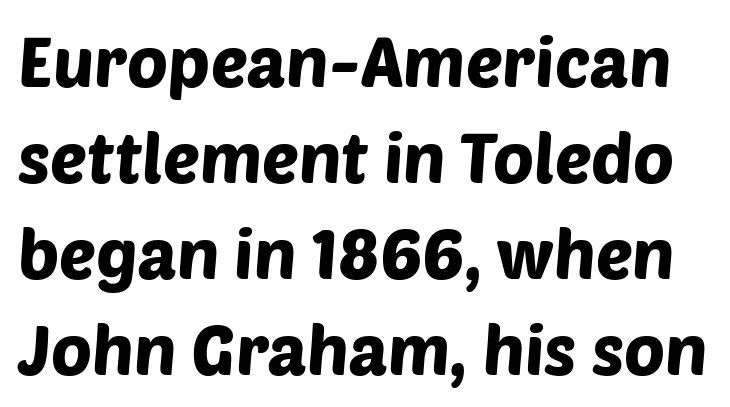
{"serif": "no", "width": "normal", "stroke_contrast": "low", "x_height": "large", "monospaced": "no", "underline": "no", "line_spacing": "normal", "line_spacing_ratio": 1.39, "letter_spacing": "normal", "letter_spacing_em": 0.0, "glyph_px": 69}
